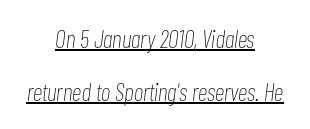
Slant detected: the letters are inclined. The text block is weighted toward neither margin, spreading evenly from the middle. In designer terms, the underline attribute is active on this setting. Each new line begins a long way beneath the previous one. Observe the ordinary spacing: letters are neighbours, not strangers.
